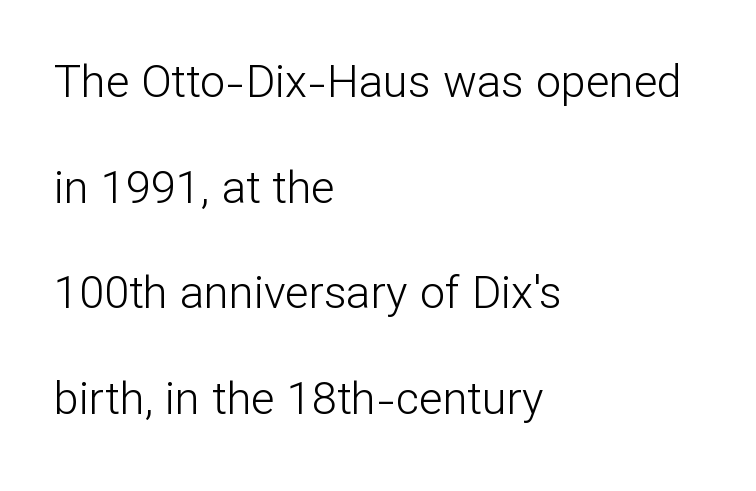
The line-height multiplier appears high, well above default. This is sans-serif lettering, the kind often seen on screens and signage. No extra tracking has been applied to these lines. A quiet, ordinary-to-light weight characterises the typeface. Casual observation: everything's shoved over to the left. The gap between lines stays unmarked.
